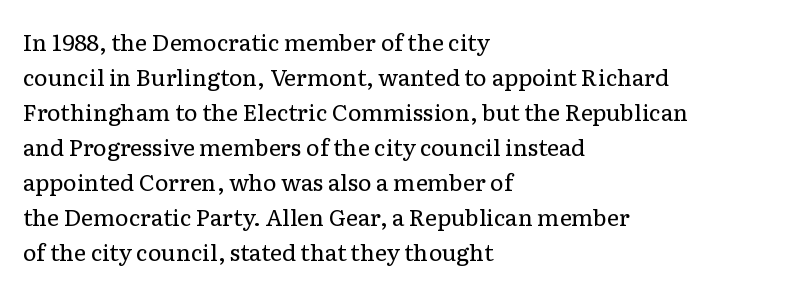
Q: Is the text bold? A: No.
Q: Is the text italic (slanted)? A: No, it is upright.
Q: Is the text underlined? A: No.
Q: How is the paragraph aligned? A: Left-aligned.
Q: Is the spacing between letters normal or unusually wide? A: Normal.
Q: Is the spacing between lines tight, normal or loose? A: Normal.
